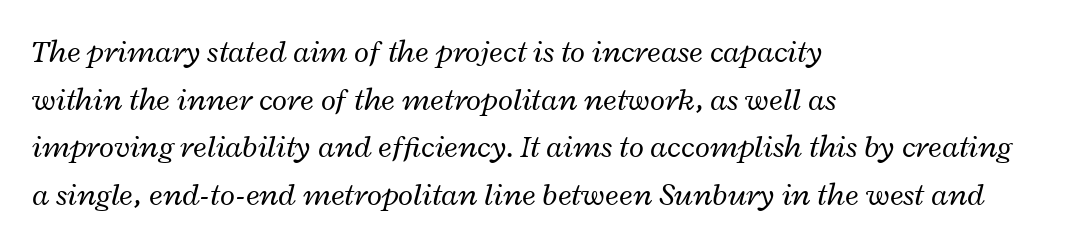
Note the varied advance widths — an 'i' is clearly narrower than an 'm'. The passage shown stacks its lines at a standard gap. The foot of each line stays bare and open. The strokes carry an ordinary text weight at most.
